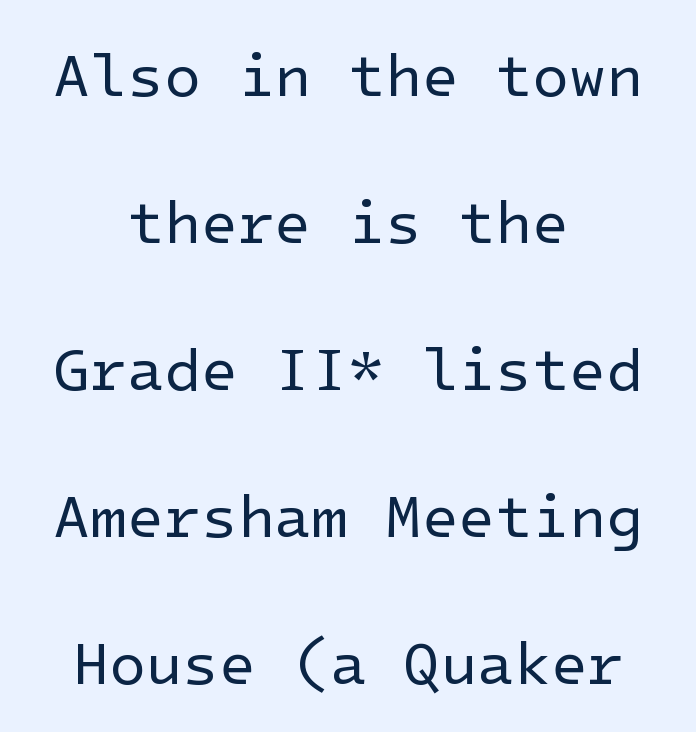
Q: Is the text bold? A: No.
Q: Is the text italic (slanted)? A: No, it is upright.
Q: Is the typeface a serif or a sans-serif typeface? A: Sans-serif.
Q: Is the text underlined? A: No.
Q: How is the paragraph aligned? A: Centered.
Q: Is the spacing between letters normal or unusually wide? A: Normal.
Q: Is the spacing between lines tight, normal or loose? A: Loose.
Q: Width (condensed, normal, or wide)? A: Normal.
Q: Stroke contrast? A: Low.
Q: x-height? A: Medium.
